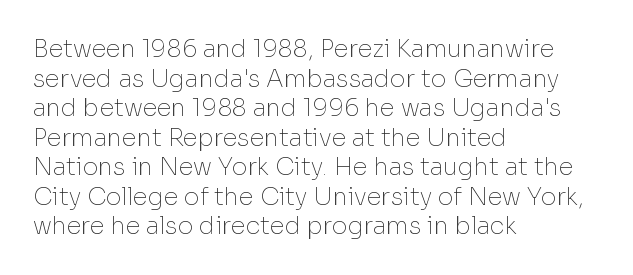
Q: Is the text bold? A: No.
Q: Is the text italic (slanted)? A: No, it is upright.
Q: Is the text underlined? A: No.
Q: How is the paragraph aligned? A: Left-aligned.
Q: Is the spacing between letters normal or unusually wide? A: Normal.
